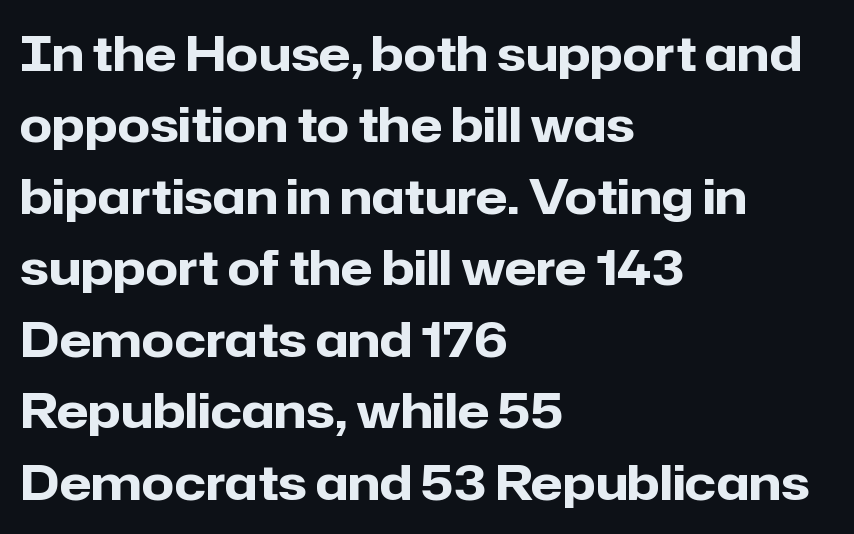
Q: Is the text bold? A: Yes.
Q: Is the text italic (slanted)? A: No, it is upright.
Q: Is the typeface a serif or a sans-serif typeface? A: Sans-serif.
Q: Is the text underlined? A: No.
Q: How is the paragraph aligned? A: Left-aligned.
Q: Is the spacing between letters normal or unusually wide? A: Normal.
Q: Is the spacing between lines tight, normal or loose? A: Normal.
Q: Width (condensed, normal, or wide)? A: Normal.
Q: Stroke contrast? A: Low.
Q: x-height? A: Medium.
Q: Monospaced? A: No.
